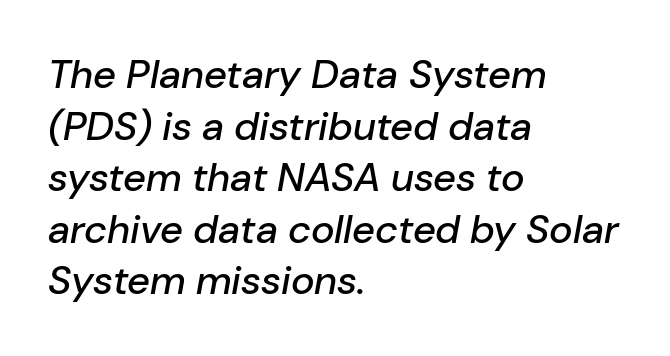
{"italic": "yes", "lean": "right", "slant_degrees": 10, "width": "normal", "stroke_contrast": "low", "x_height": "medium", "monospaced": "no", "underline": "no", "align": "left", "line_spacing": "normal", "line_spacing_ratio": 1.29, "letter_spacing": "normal", "letter_spacing_em": 0.0, "glyph_px": 40}
